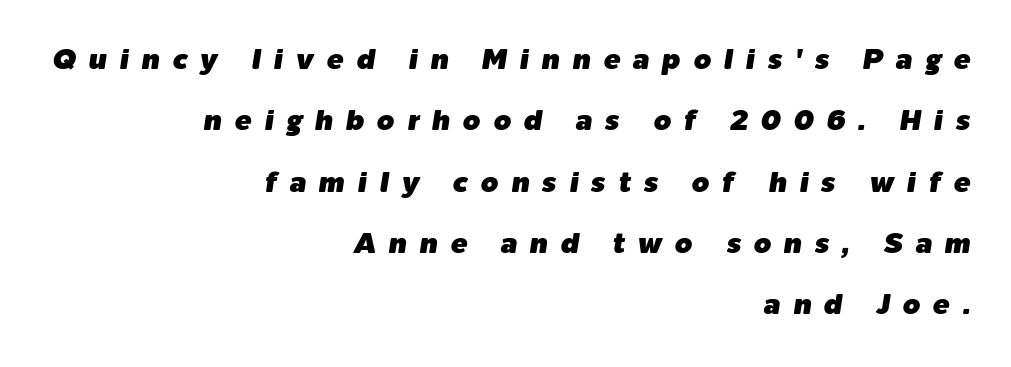
{"italic": "yes", "lean": "right", "slant_degrees": 9, "width": "normal", "stroke_contrast": "low", "x_height": "medium", "monospaced": "no", "underline": "no", "align": "right", "line_spacing": "loose", "line_spacing_ratio": 2.19, "letter_spacing": "wide", "letter_spacing_em": 0.45, "glyph_px": 28}
